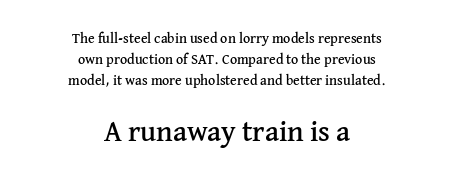
Q: Is the text italic (slanted)? A: No, it is upright.
Q: Is the typeface a serif or a sans-serif typeface? A: Serif.
Q: Is the text underlined? A: No.
Q: How is the paragraph aligned? A: Centered.
Q: Is the spacing between letters normal or unusually wide? A: Normal.
Q: Is the spacing between lines tight, normal or loose? A: Normal.
Q: Which block of text is set in a larger size, the first (top) or the second (bottom)? A: The second (bottom) one.
Q: Width (condensed, normal, or wide)? A: Normal.
Q: Stroke contrast? A: Medium.
Q: x-height? A: Medium.
Q: Monospaced? A: No.
